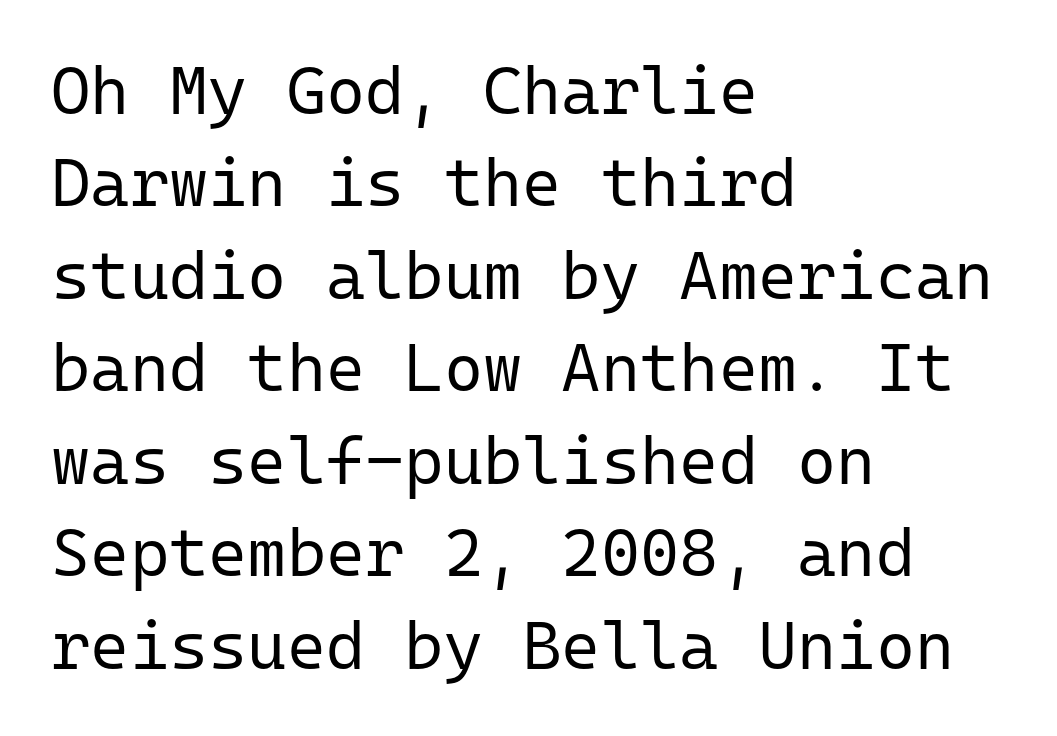
The image shows 67 px regular-weight sans-serif type, upright, monospaced; set left-aligned, normal line spacing (1.38x), normal letter spacing, not underlined; low stroke contrast and a medium x-height.
